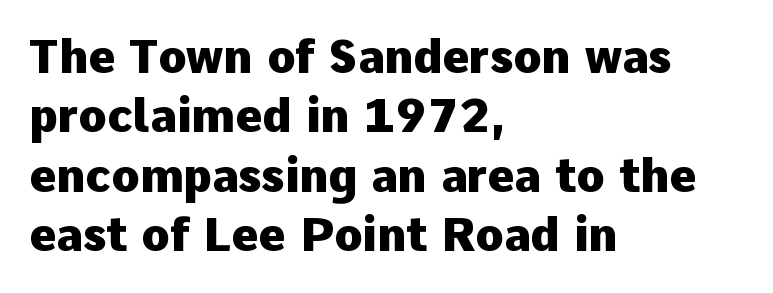
The image shows 46 px heavy sans-serif type, upright; set left-aligned, normal line spacing (1.29x), normal letter spacing, not underlined; low stroke contrast and a medium x-height.
